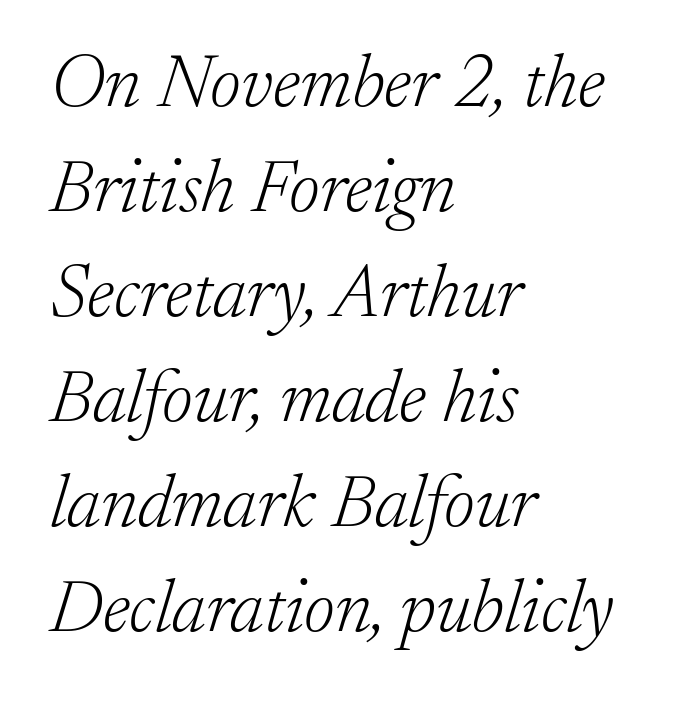
Q: Is the text bold? A: No.
Q: Is the text italic (slanted)? A: Yes, it leans right by about 17 degrees.
Q: Is the typeface a serif or a sans-serif typeface? A: Serif.
Q: Is the text underlined? A: No.
Q: How is the paragraph aligned? A: Left-aligned.
Q: Is the spacing between letters normal or unusually wide? A: Normal.
Q: Is the spacing between lines tight, normal or loose? A: Normal.
Q: Width (condensed, normal, or wide)? A: Normal.
Q: Stroke contrast? A: Low.
Q: x-height? A: Small.
Q: Monospaced? A: No.
